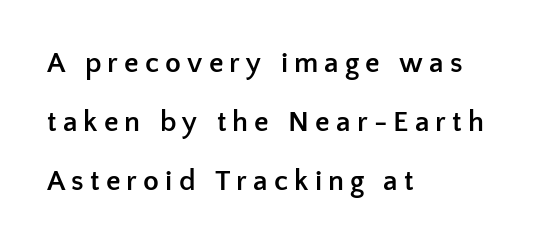
{"serif": "no", "italic": "no", "bold": "yes", "weight": "semibold", "width": "normal", "stroke_contrast": "low", "x_height": "medium", "monospaced": "no", "underline": "no", "align": "left", "line_spacing": "loose", "line_spacing_ratio": 2.04, "letter_spacing": "wide", "letter_spacing_em": 0.21, "glyph_px": 29}
